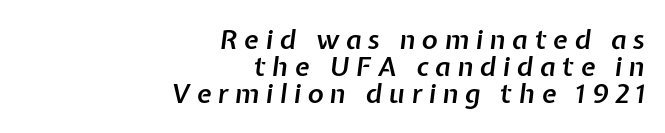
Right-aligned paragraph, ragged on the left. Stems and bowls a touch heavier than normal — semibold. Leading is clearly below the norm, producing a dense column. Looking at the ascenders, they clearly lean.
